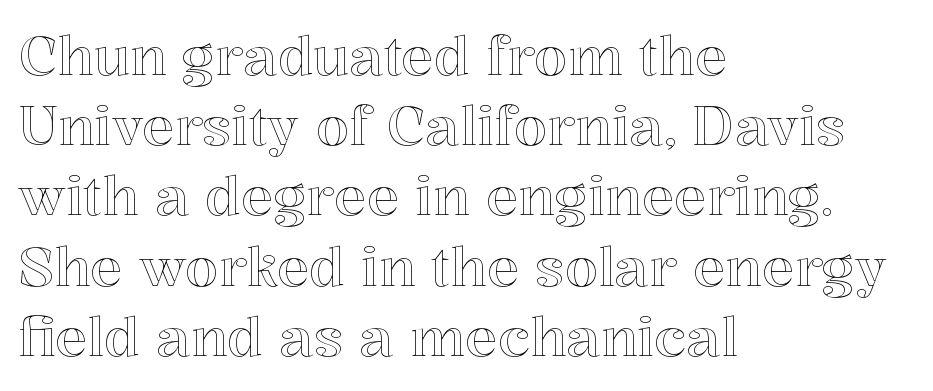
Note the varied advance widths — an 'i' is clearly narrower than an 'm'. Line spacing here is normal. The face used here is rendered with its standard letterfit. Which margin do the lines hug? The left one — the right edge is uneven. Beneath every word, the page is bare.
